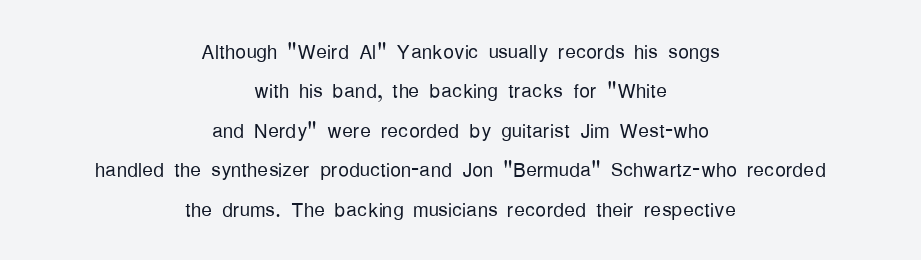
Q: Is the text bold? A: No.
Q: Is the text italic (slanted)? A: No, it is upright.
Q: Is the text underlined? A: No.
Q: How is the paragraph aligned? A: Centered.
Q: Is the spacing between letters normal or unusually wide? A: Normal.
Q: Is the spacing between lines tight, normal or loose? A: Normal.
